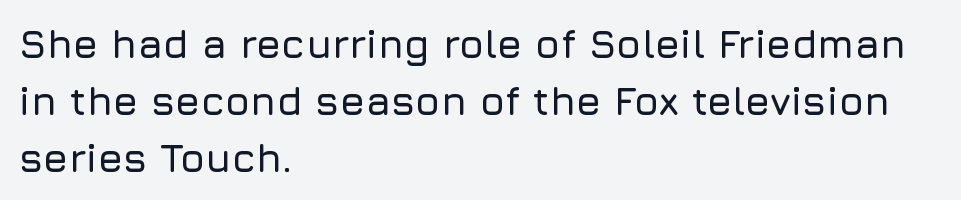
The image shows 40 px sans-serif type, upright; set left-aligned, normal line spacing (1.42x), normal letter spacing, not underlined; low stroke contrast and a medium x-height.
